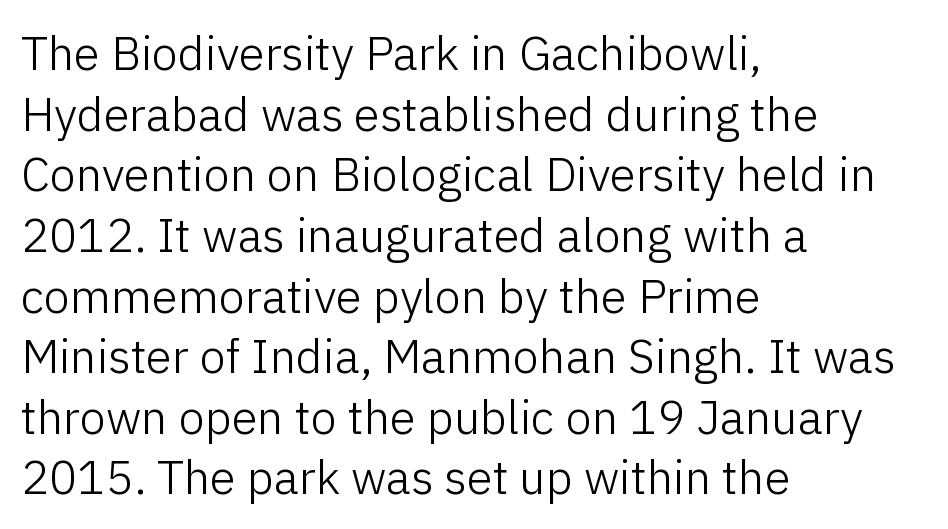
{"serif": "no", "italic": "no", "bold": "no", "weight": "light", "width": "normal", "stroke_contrast": "low", "x_height": "medium", "monospaced": "no", "underline": "no", "align": "left", "line_spacing": "normal", "line_spacing_ratio": 1.29, "letter_spacing": "normal", "letter_spacing_em": 0.0, "glyph_px": 47}
